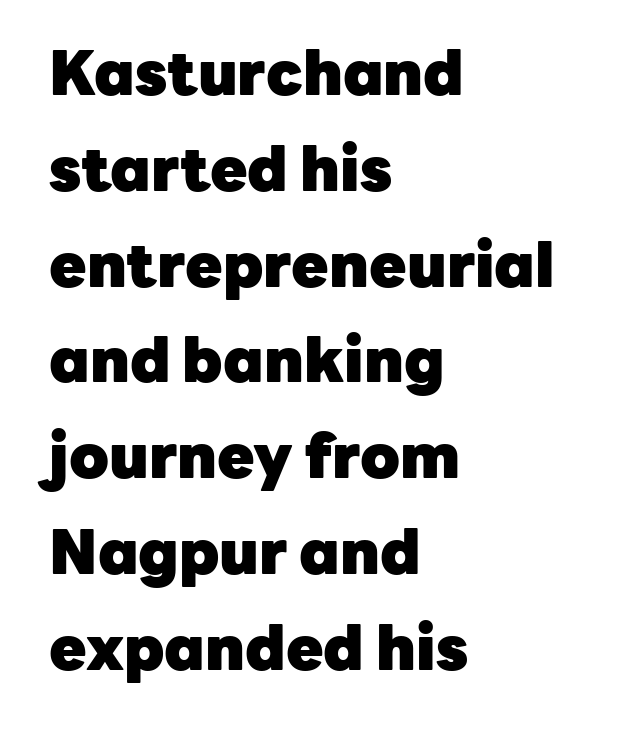
Q: Is the text bold? A: Yes.
Q: Is the text italic (slanted)? A: No, it is upright.
Q: Is the typeface a serif or a sans-serif typeface? A: Sans-serif.
Q: Is the text underlined? A: No.
Q: How is the paragraph aligned? A: Left-aligned.
Q: Is the spacing between letters normal or unusually wide? A: Normal.
Q: Is the spacing between lines tight, normal or loose? A: Normal.
Q: Width (condensed, normal, or wide)? A: Normal.
Q: Stroke contrast? A: Low.
Q: x-height? A: Medium.
Q: Monospaced? A: No.
